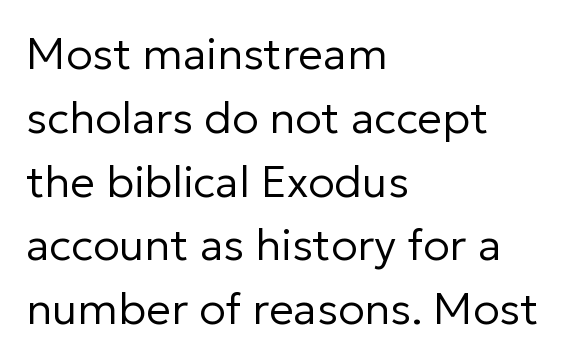
Weight: not bold — regular or lighter. The words here are not underlined. The vertical gap from one line to the next is medium. The face used here is a sans, in the tradition of grotesques and geometrics. Compared with typical body copy, the letter spacing here is the same.
